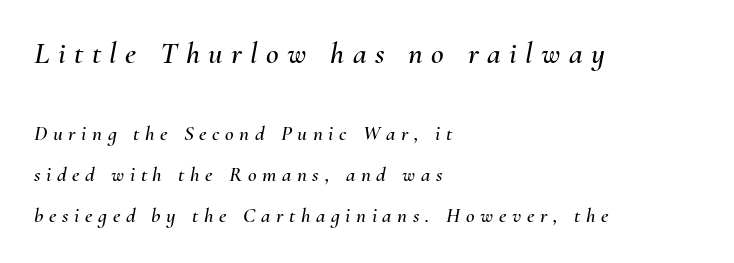
The line texture is sparse and dotted thanks to wide tracking. Regarding leading, the lines here are spaced well apart. Bare-footed words on every line. Large over small — that's the arrangement of the two blocks here.
